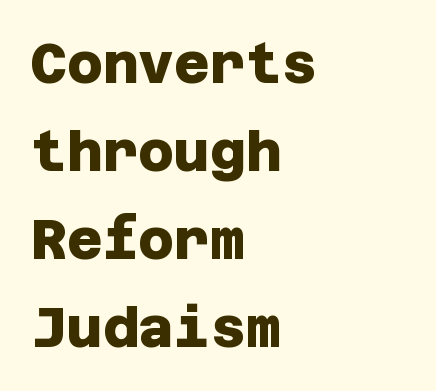
Q: Is the text bold? A: Yes.
Q: Is the typeface a serif or a sans-serif typeface? A: Sans-serif.
Q: Is the text underlined? A: No.
Q: How is the paragraph aligned? A: Left-aligned.
Q: Is the spacing between letters normal or unusually wide? A: Normal.
Q: Is the spacing between lines tight, normal or loose? A: Normal.
Q: Width (condensed, normal, or wide)? A: Normal.
Q: Stroke contrast? A: Low.
Q: x-height? A: Large.
